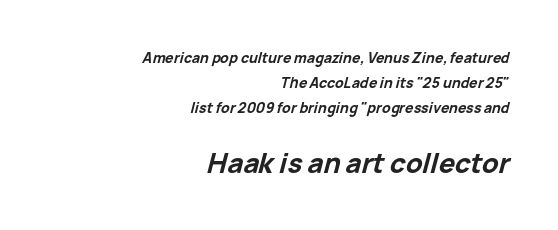
Q: Is the text bold? A: Yes.
Q: Is the text italic (slanted)? A: Yes, it leans right by about 15 degrees.
Q: Is the text underlined? A: No.
Q: How is the paragraph aligned? A: Right-aligned.
Q: Is the spacing between letters normal or unusually wide? A: Normal.
Q: Which block of text is set in a larger size, the first (top) or the second (bottom)? A: The second (bottom) one.
